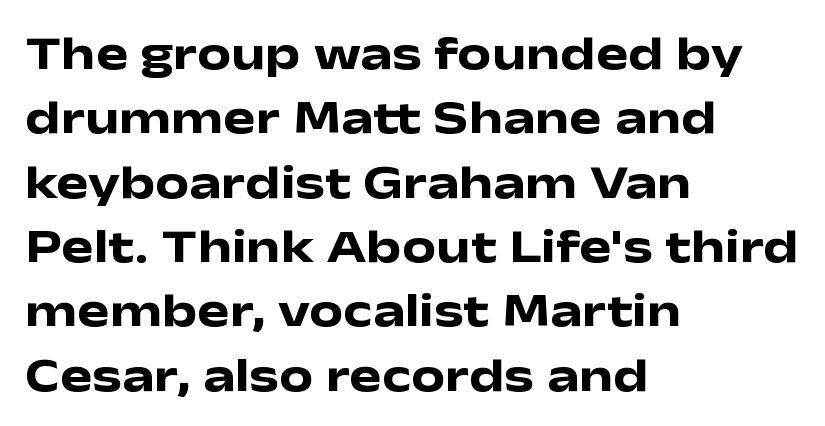
The image shows 48 px heavy, wide sans-serif type, upright; set left-aligned, normal line spacing (1.34x), normal letter spacing, not underlined; low stroke contrast and a medium x-height.
